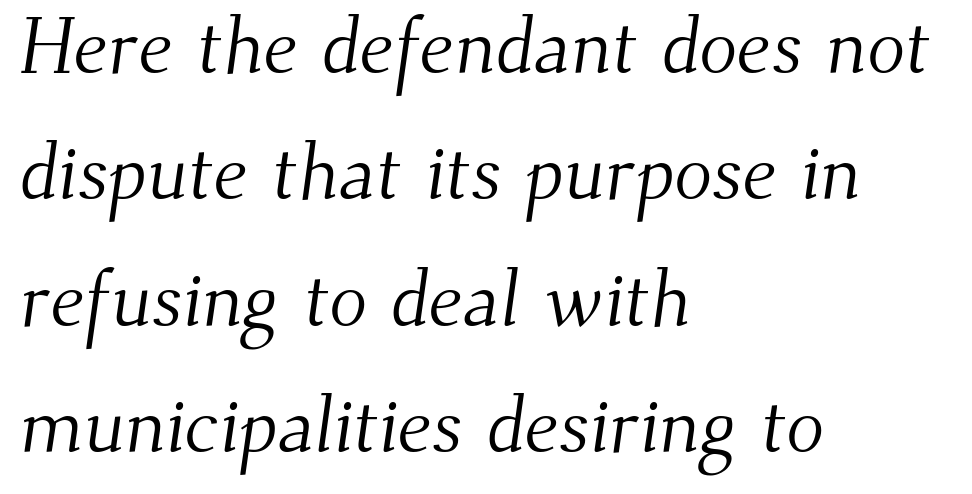
The face used here is rendered with its standard letterfit. This sample has the flowing, uneven cadence of proportional lettering. A bare baseline throughout the passage. Baseline-to-baseline distance is the conventional proportion of letter height. The characters are drawn with everyday or finer stroke widths.
